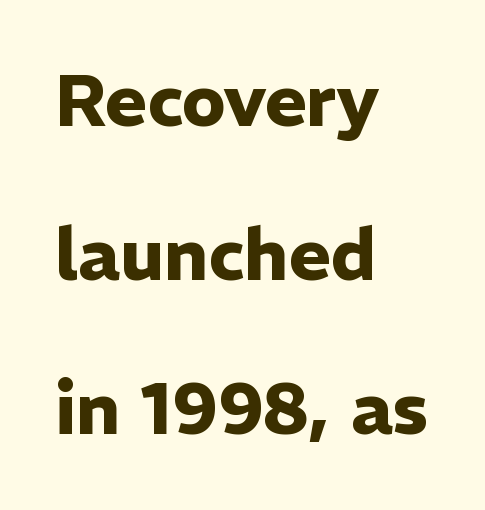
{"serif": "no", "italic": "no", "bold": "yes", "weight": "heavy", "width": "normal", "stroke_contrast": "low", "x_height": "medium", "monospaced": "no", "underline": "no", "align": "left", "line_spacing": "loose", "line_spacing_ratio": 2.14, "letter_spacing": "normal", "letter_spacing_em": 0.0, "glyph_px": 72}
